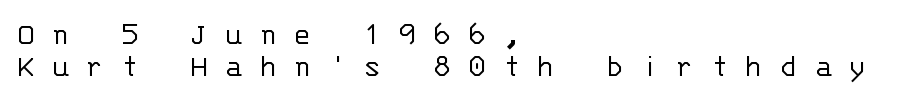
{"serif": "no", "italic": "no", "bold": "no", "weight": "light", "width": "normal", "stroke_contrast": "low", "x_height": "large", "monospaced": "yes", "underline": "no", "align": "left", "line_spacing": "tight", "line_spacing_ratio": 0.95, "letter_spacing": "wide", "letter_spacing_em": 0.48, "glyph_px": 34}
